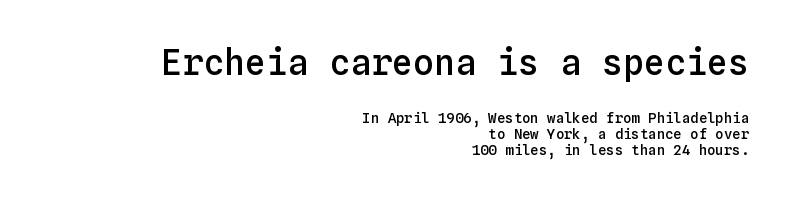
The image shows 35 px semibold type, upright, monospaced; set right-aligned, tight line spacing (1.14x), normal letter spacing, not underlined; the first (top) block is 2.5x larger; low stroke contrast and a medium x-height.
